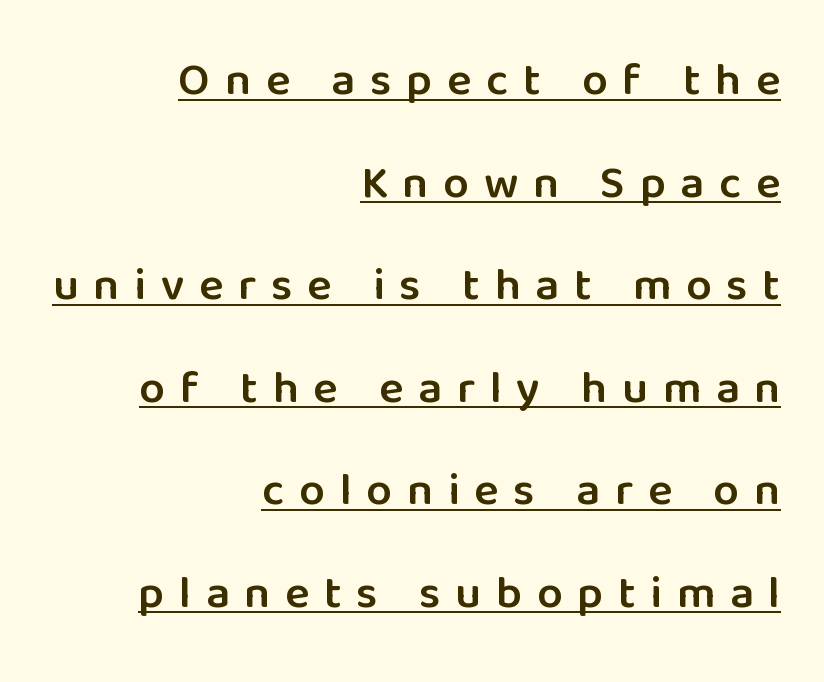
{"serif": "no", "italic": "no", "bold": "semi", "weight": "semibold", "width": "normal", "stroke_contrast": "low", "x_height": "medium", "monospaced": "no", "underline": "yes", "align": "right", "line_spacing": "loose", "line_spacing_ratio": 2.23, "letter_spacing": "wide", "letter_spacing_em": 0.32, "glyph_px": 46}
